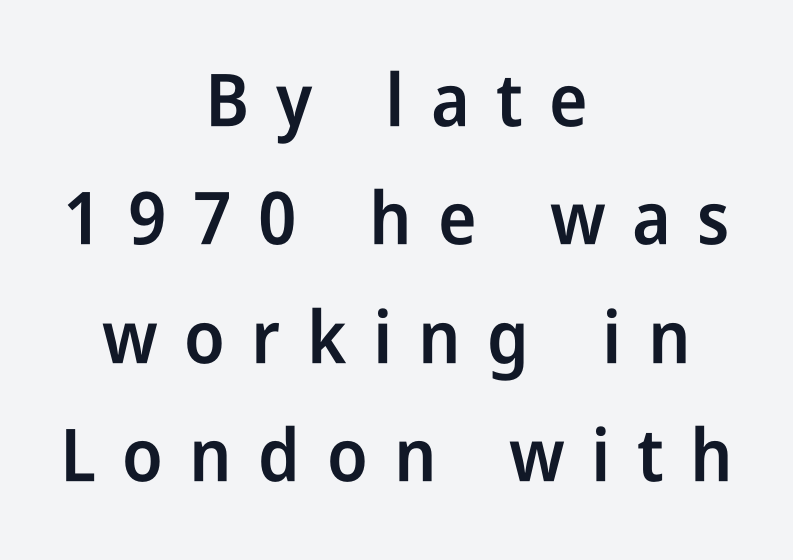
This sample has the flowing, uneven cadence of proportional lettering. Clear beneath every line of the passage. Vertically, the passage feels balanced, rows spaced as you'd expect. Line starts and ends both wander, symmetrically. Posture: vertical. Classification — sans serif.
